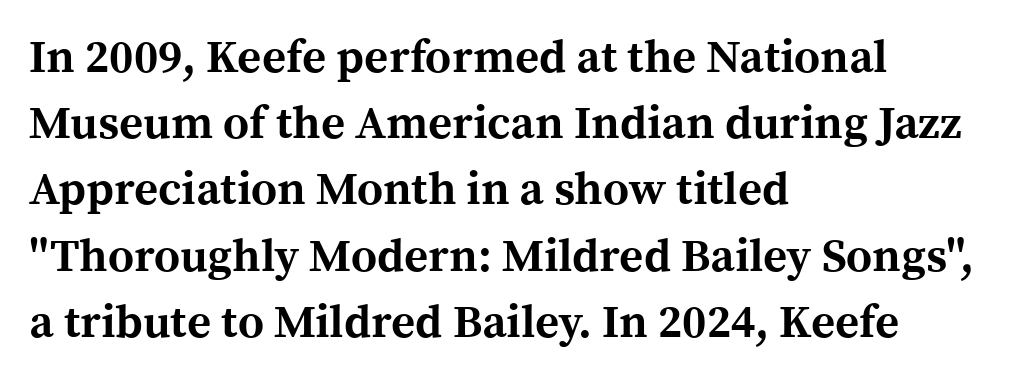
The image shows 46 px bold serif type, upright; set left-aligned, normal line spacing (1.44x), normal letter spacing, not underlined; a medium x-height.
